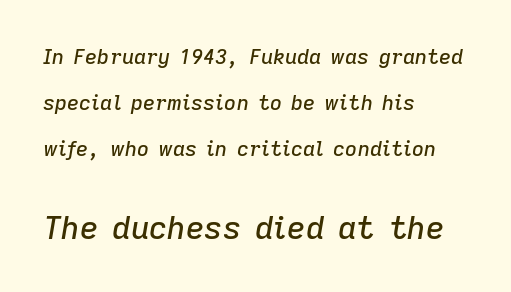
{"italic": "yes", "lean": "right", "slant_degrees": 9, "width": "normal", "stroke_contrast": "low", "x_height": "medium", "monospaced": "no", "underline": "no", "align": "left", "line_spacing": "loose", "line_spacing_ratio": 2.2, "letter_spacing": "normal", "letter_spacing_em": 0.0, "larger_block": "second", "size_ratio": 1.52, "glyph_px": 32}
